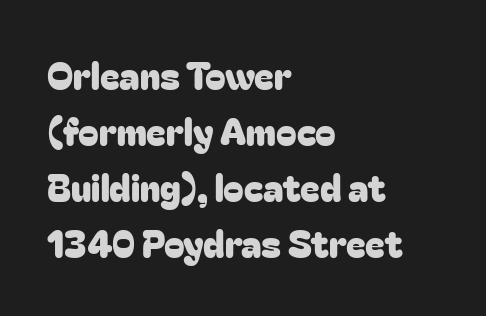
The image shows 37 px sans-serif type, upright; set left-aligned, normal line spacing (1.51x), normal letter spacing, not underlined; low stroke contrast and a medium x-height.
